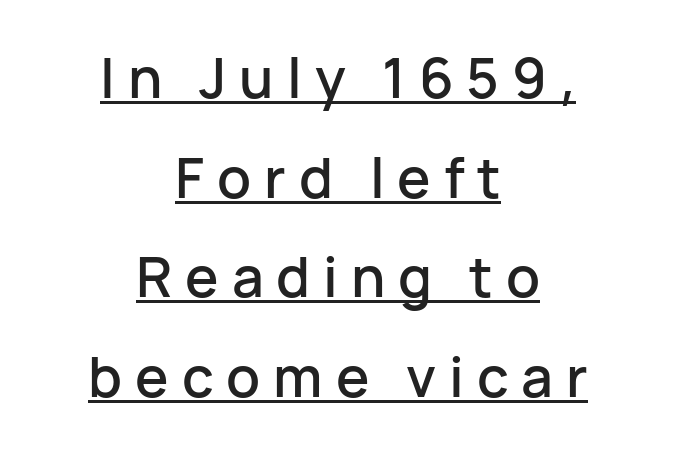
Q: Is the text italic (slanted)? A: No, it is upright.
Q: Is the typeface a serif or a sans-serif typeface? A: Sans-serif.
Q: Is the text underlined? A: Yes.
Q: How is the paragraph aligned? A: Centered.
Q: Is the spacing between letters normal or unusually wide? A: Unusually wide.
Q: Width (condensed, normal, or wide)? A: Normal.
Q: Stroke contrast? A: Low.
Q: x-height? A: Medium.
Q: Monospaced? A: No.
